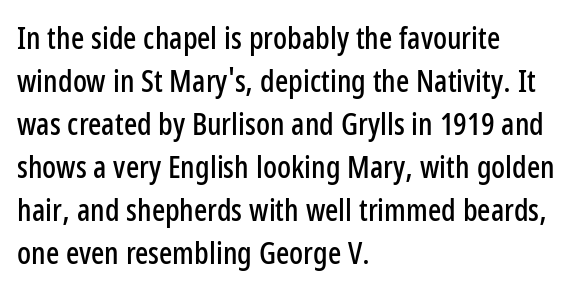
Q: Is the text italic (slanted)? A: No, it is upright.
Q: Is the typeface a serif or a sans-serif typeface? A: Sans-serif.
Q: Is the text underlined? A: No.
Q: How is the paragraph aligned? A: Left-aligned.
Q: Is the spacing between letters normal or unusually wide? A: Normal.
Q: Is the spacing between lines tight, normal or loose? A: Normal.
Q: Width (condensed, normal, or wide)? A: Condensed.
Q: Stroke contrast? A: Low.
Q: x-height? A: Medium.
Q: Monospaced? A: No.
